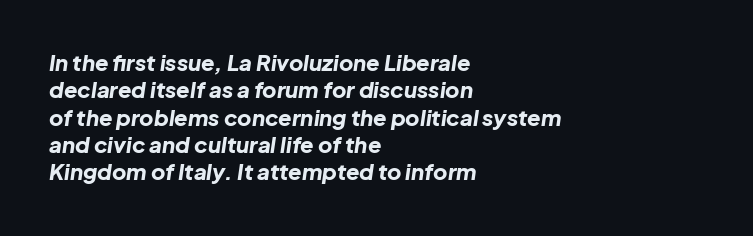
The image shows 22 px bold type, italic (leaning right); set left-aligned, line spacing 1.24x, normal letter spacing, not underlined.
